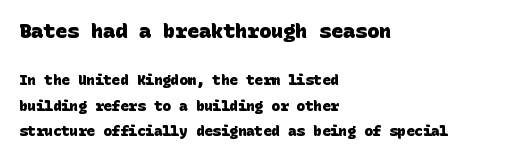
The zone under the glyphs is completely vacant. Look at the tracking — it's just the regular setting, nothing added. The font is running at its bold setting. Caption: multi-line text, flush left, ragged right.
